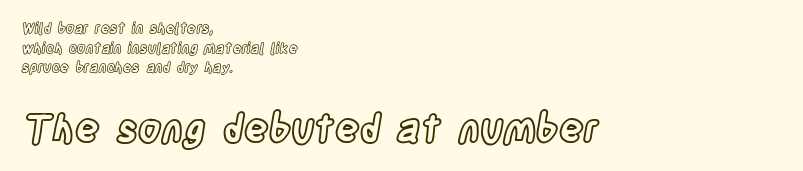
Standard letterfit; no display-style spreading of the glyphs. Looks like regular typesetting: each glyph gets only the width it needs. Leading: standard. The more generous point size was reserved for the lower chunk. Beneath every word, the page is bare.
